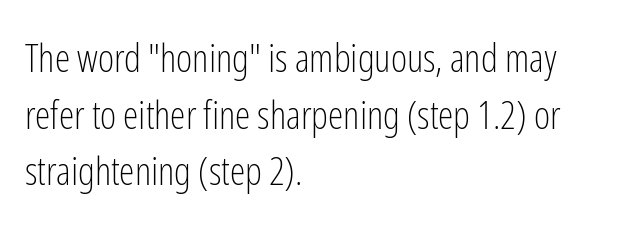
{"serif": "no", "italic": "no", "bold": "no", "weight": "light", "width": "condensed", "stroke_contrast": "low", "x_height": "medium", "monospaced": "no", "underline": "no", "align": "left", "line_spacing": "normal", "line_spacing_ratio": 1.45, "letter_spacing": "normal", "letter_spacing_em": 0.0, "glyph_px": 39}
